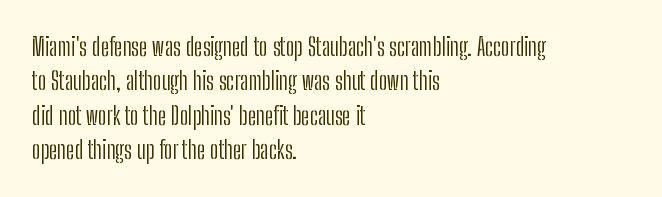
Vertical stems look standard width or narrower in stroke. Default kerning and tracking; the words read as compact shapes. These lines are set flush left with a ragged right edge. The baseline area is clear.
